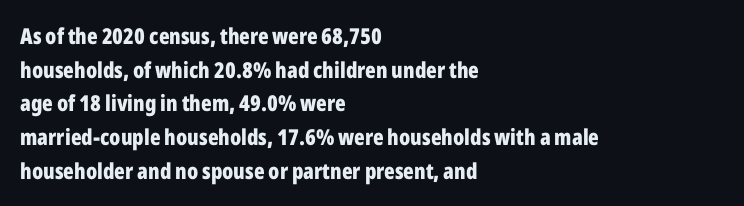
The image shows 22 px bold type, upright; set left-aligned, normal line spacing (1.53x), normal letter spacing, not underlined.
